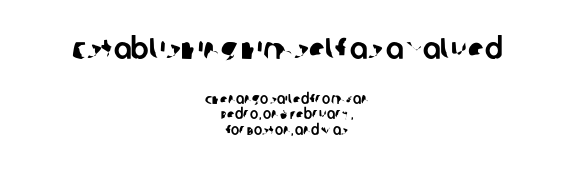
Q: Is the typeface a serif or a sans-serif typeface? A: Sans-serif.
Q: Is the text underlined? A: No.
Q: How is the paragraph aligned? A: Centered.
Q: Is the spacing between letters normal or unusually wide? A: Normal.
Q: Is the spacing between lines tight, normal or loose? A: Tight.
Q: Which block of text is set in a larger size, the first (top) or the second (bottom)? A: The first (top) one.
Q: Width (condensed, normal, or wide)? A: Normal.
Q: Stroke contrast? A: Low.
Q: x-height? A: Large.
Q: Monospaced? A: No.
